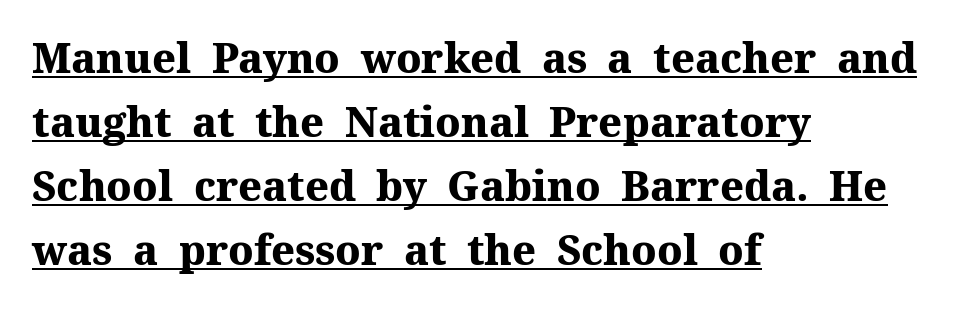
The image shows 41 px heavy serif type, upright; set left-aligned, normal line spacing (1.56x), normal letter spacing, underlined; medium stroke contrast and a medium x-height.
